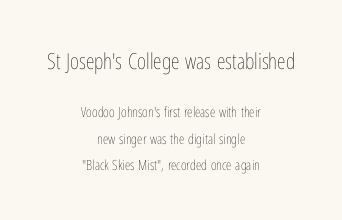
{"italic": "no", "bold": "no", "underline": "no", "align": "center", "line_spacing_ratio": 1.89, "letter_spacing": "normal", "letter_spacing_em": 0.0, "larger_block": "first", "size_ratio": 1.57, "glyph_px": 22}
